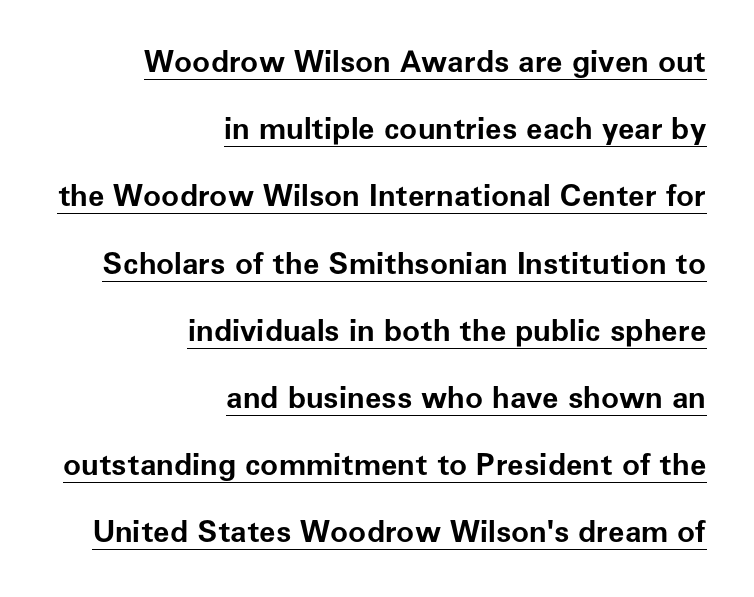
The image shows 30 px bold sans-serif type, upright; set right-aligned, loose line spacing (2.24x), normal letter spacing, underlined; low stroke contrast and a medium x-height.
